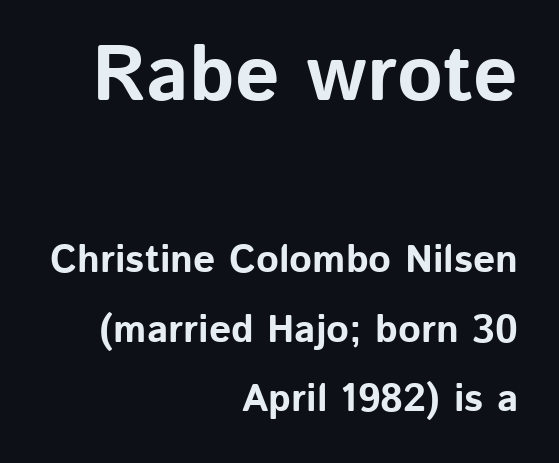
The image shows 78 px bold sans-serif type, upright; set right-aligned, line spacing 1.78x, normal letter spacing, not underlined; the first (top) block is 2.0x larger; low stroke contrast and a medium x-height.
